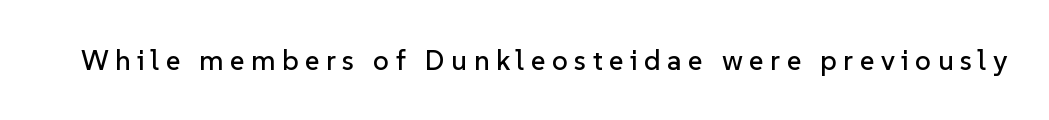
{"serif": "no", "italic": "no", "width": "normal", "stroke_contrast": "low", "x_height": "medium", "monospaced": "no", "underline": "no", "letter_spacing": "wide", "letter_spacing_em": 0.23, "glyph_px": 28}
